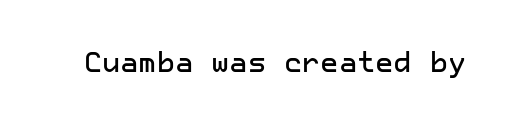
These lines keep a tight, regular rhythm from letter to letter. Letters rest on an invisible, unmarked baseline. Tall strokes in this sample are plumb rather than angled. Regarding serifs, this sample does without them.
